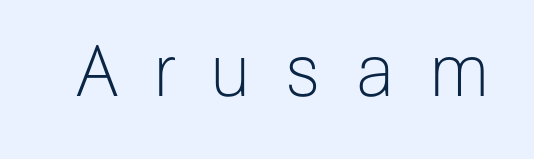
Q: Is the text bold? A: No.
Q: Is the text italic (slanted)? A: No, it is upright.
Q: Is the typeface a serif or a sans-serif typeface? A: Sans-serif.
Q: Is the text underlined? A: No.
Q: Is the spacing between letters normal or unusually wide? A: Unusually wide.
Q: Width (condensed, normal, or wide)? A: Normal.
Q: Stroke contrast? A: Low.
Q: x-height? A: Medium.
Q: Monospaced? A: No.
